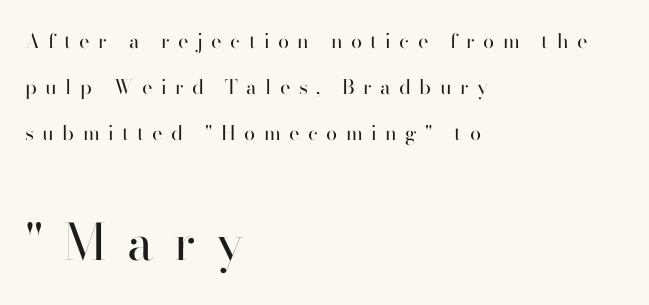
The strokes carry an ordinary text weight at most. Notice how the passage keeps a crisp vertical edge on the left only. Honestly, there is no underline to notice here at all. The rendering inserts visible extra space after every character. The designer dialed line spacing up above the default.
